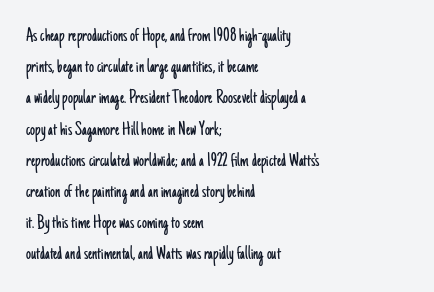
Q: Is the text bold? A: No.
Q: Is the text italic (slanted)? A: No, it is upright.
Q: Is the text underlined? A: No.
Q: How is the paragraph aligned? A: Left-aligned.
Q: Is the spacing between letters normal or unusually wide? A: Normal.
Q: Is the spacing between lines tight, normal or loose? A: Normal.
